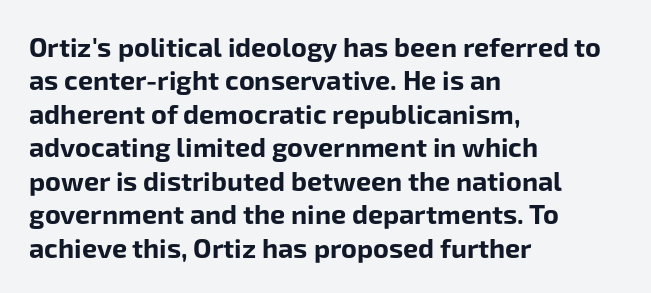
Q: Is the text bold? A: Yes.
Q: Is the text italic (slanted)? A: No, it is upright.
Q: Is the text underlined? A: No.
Q: How is the paragraph aligned? A: Left-aligned.
Q: Is the spacing between letters normal or unusually wide? A: Normal.
